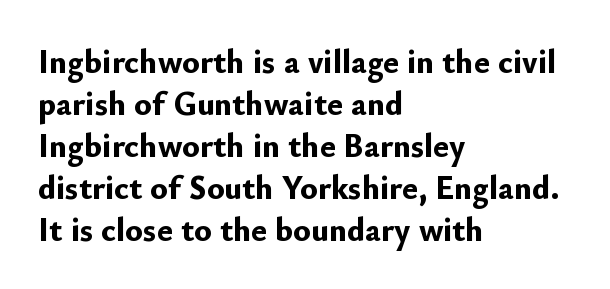
A full-strength bold gives these letters their thick strokes. A clean baseline with only descenders dipping below it. Quick note: interline space is typical. Does the lettering tilt? It doesn't — this is upright.
